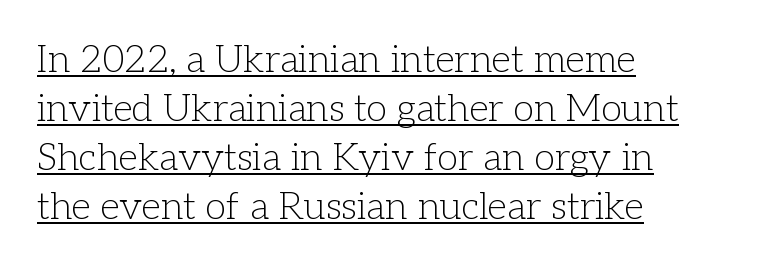
The image shows 38 px light serif type, upright; set left-aligned, normal line spacing (1.29x), normal letter spacing, underlined; low stroke contrast and a medium x-height.
